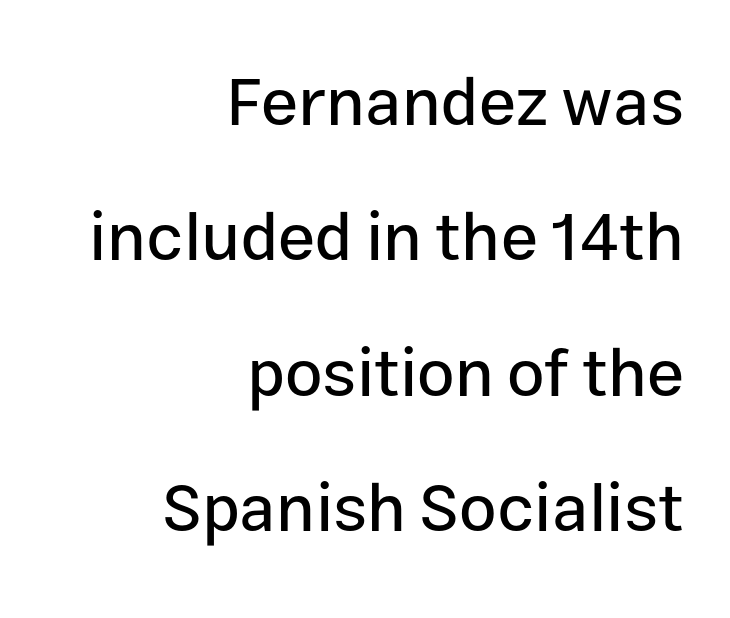
No extra tracking has been applied to these lines. Vertically, the passage feels expansive, rows floating well apart. Italic: no, the glyphs are upright roman. This sample has the flowing, uneven cadence of proportional lettering. Is this a sans? Yes — the strokes have no serifs. Does the copy run flush right? Yes — the right margin is perfectly even.
